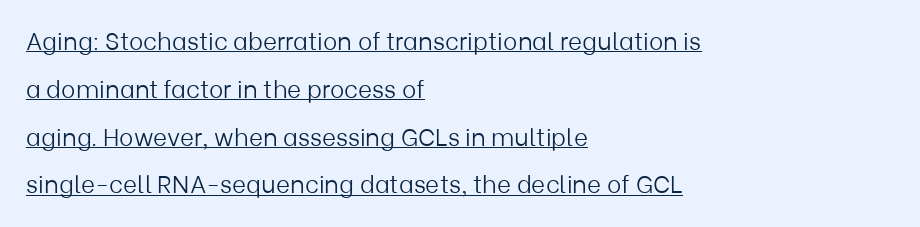
Q: Is the text bold? A: No.
Q: Is the text italic (slanted)? A: No, it is upright.
Q: Is the text underlined? A: Yes.
Q: How is the paragraph aligned? A: Left-aligned.
Q: Is the spacing between letters normal or unusually wide? A: Normal.
Q: Is the spacing between lines tight, normal or loose? A: Loose.
